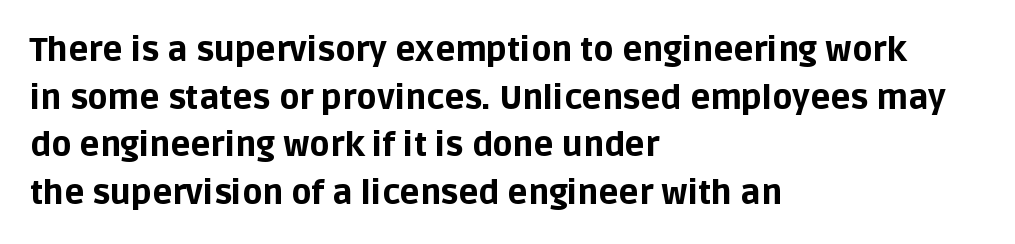
Just letters on the line, the space beneath them empty. Is the type bold? Yes — the strokes are clearly thick and heavy. The rendering uses natural spacing where letterforms have individual widths. Style check: upright. Alignment: flush left. The passage shown has conventional tracking throughout.
